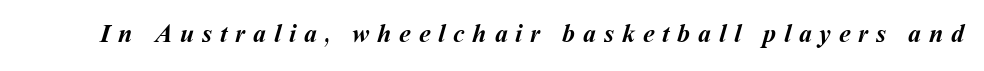
The image shows 26 px bold type; set unusually wide letter spacing (+0.3 em), not underlined.
